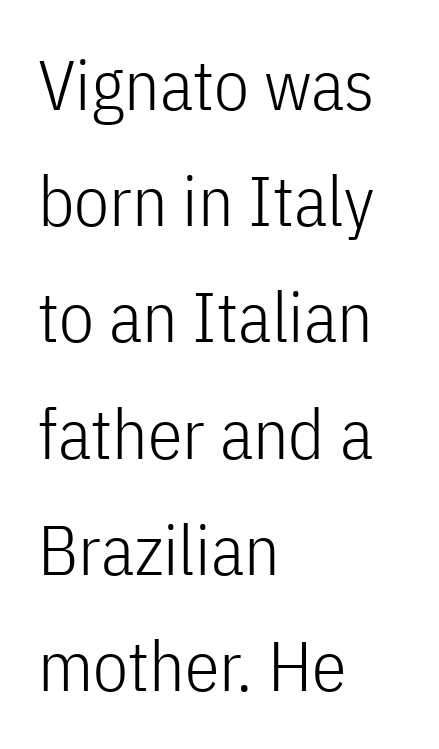
Q: Is the text bold? A: No.
Q: Is the text italic (slanted)? A: No, it is upright.
Q: Is the typeface a serif or a sans-serif typeface? A: Sans-serif.
Q: Is the text underlined? A: No.
Q: How is the paragraph aligned? A: Left-aligned.
Q: Is the spacing between letters normal or unusually wide? A: Normal.
Q: Is the spacing between lines tight, normal or loose? A: Normal.
Q: Width (condensed, normal, or wide)? A: Condensed.
Q: Stroke contrast? A: Low.
Q: x-height? A: Medium.
Q: Monospaced? A: No.
